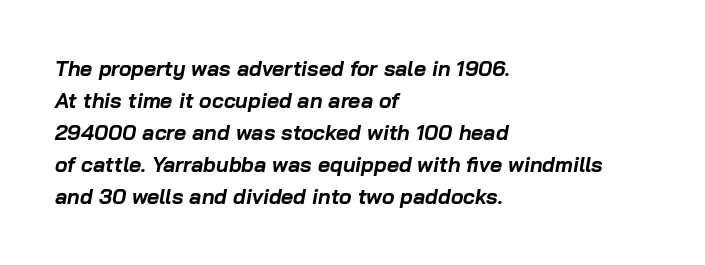
{"italic": "yes", "lean": "right", "slant_degrees": 10, "bold": "yes", "underline": "no", "align": "left", "line_spacing": "normal", "line_spacing_ratio": 1.52, "letter_spacing": "normal", "letter_spacing_em": 0.0, "glyph_px": 21}
